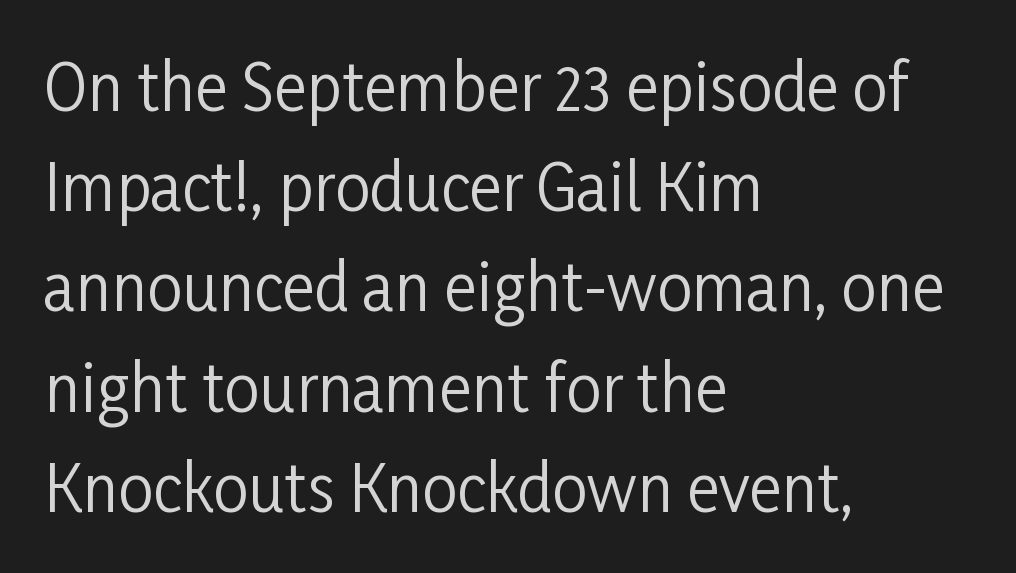
Q: Is the text bold? A: No.
Q: Is the text italic (slanted)? A: No, it is upright.
Q: Is the typeface a serif or a sans-serif typeface? A: Sans-serif.
Q: Is the text underlined? A: No.
Q: How is the paragraph aligned? A: Left-aligned.
Q: Is the spacing between letters normal or unusually wide? A: Normal.
Q: Is the spacing between lines tight, normal or loose? A: Normal.
Q: Width (condensed, normal, or wide)? A: Condensed.
Q: Stroke contrast? A: Low.
Q: x-height? A: Medium.
Q: Monospaced? A: No.
